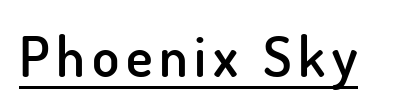
Emphasis is given by a line drawn under the lettering. Every character sits straight up, as roman type does. These lines are composed in type without serifs. The characters look somewhat weighty, a semibold short of true bold.
